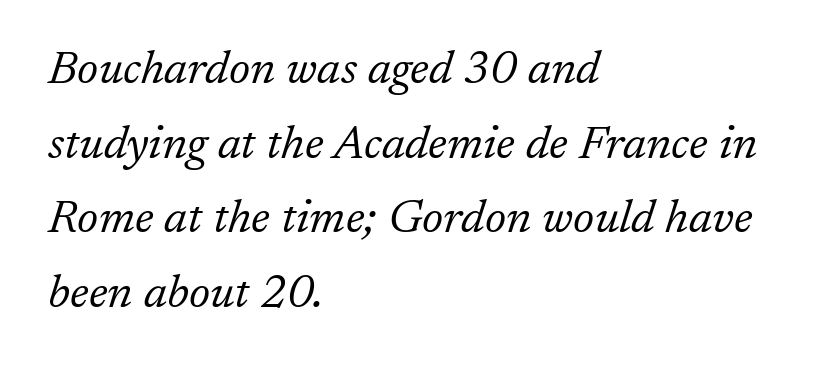
{"serif": "yes", "italic": "yes", "lean": "right", "slant_degrees": 17, "bold": "no", "weight": "light", "width": "normal", "stroke_contrast": "low", "x_height": "medium", "monospaced": "no", "underline": "no", "align": "left", "line_spacing": "normal", "line_spacing_ratio": 1.59, "letter_spacing": "normal", "letter_spacing_em": 0.0, "glyph_px": 47}
